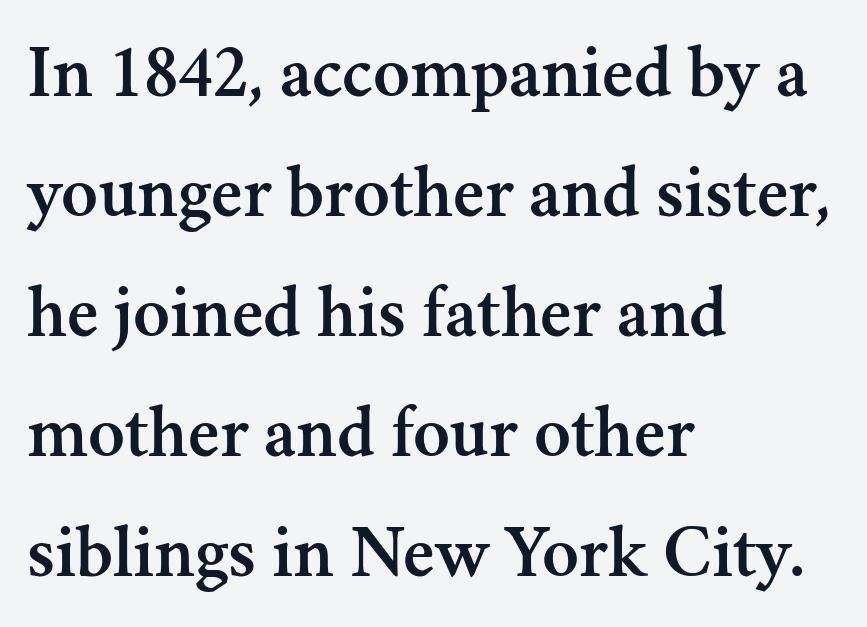
Q: Is the text italic (slanted)? A: No, it is upright.
Q: Is the typeface a serif or a sans-serif typeface? A: Serif.
Q: Is the text underlined? A: No.
Q: How is the paragraph aligned? A: Left-aligned.
Q: Is the spacing between letters normal or unusually wide? A: Normal.
Q: Is the spacing between lines tight, normal or loose? A: Normal.
Q: Width (condensed, normal, or wide)? A: Normal.
Q: Stroke contrast? A: Medium.
Q: x-height? A: Small.
Q: Monospaced? A: No.
